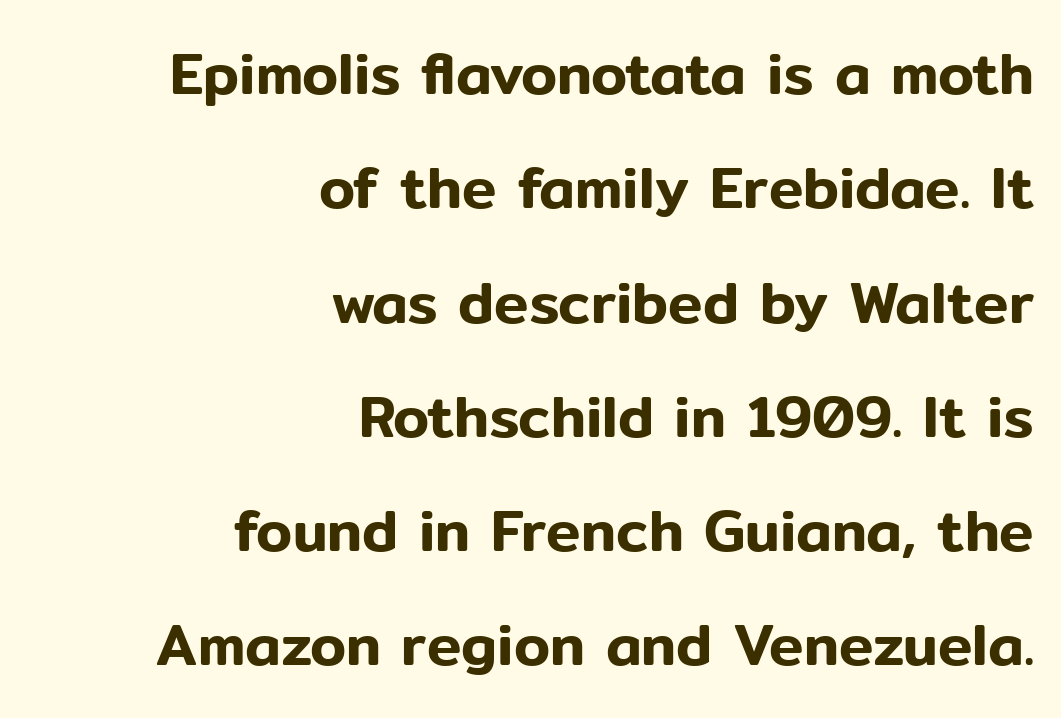
{"serif": "no", "italic": "no", "width": "normal", "stroke_contrast": "low", "x_height": "medium", "monospaced": "no", "underline": "no", "align": "right", "line_spacing": "loose", "line_spacing_ratio": 1.97, "letter_spacing": "normal", "letter_spacing_em": 0.0, "glyph_px": 58}
